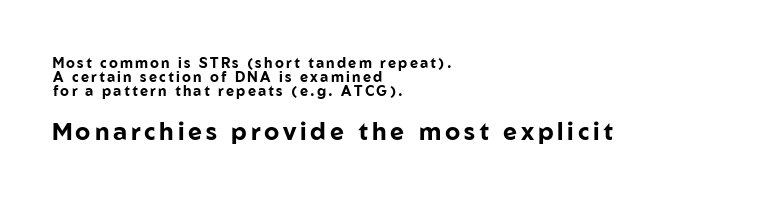
The image shows 24 px bold type, upright; set left-aligned, tight line spacing (1.01x), not underlined; the second (bottom) block is 1.71x larger.
